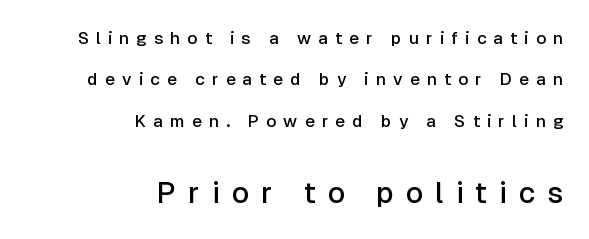
One glance says open: line gaps are wider than usual. Tracking value appears strongly positive — letters spread wide. The font is running at a semibold setting, under full bold. Where is the straight margin? On the right. The block sitting lower on the canvas is the one with enlarged characters.
